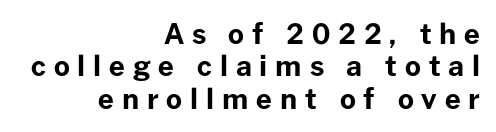
The image shows 28 px bold sans-serif type, upright; set right-aligned, line spacing 1.16x, unusually wide letter spacing (+0.28 em), not underlined; low stroke contrast and a medium x-height.
